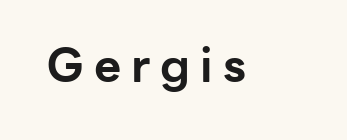
The image shows 47 px bold sans-serif type, upright; set unusually wide letter spacing (+0.21 em), not underlined; low stroke contrast and a medium x-height.
